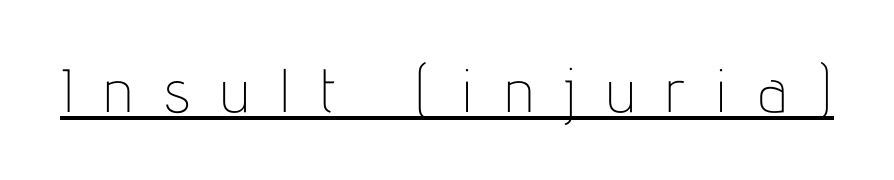
{"serif": "no", "italic": "no", "bold": "no", "weight": "thin", "width": "condensed", "stroke_contrast": "low", "x_height": "medium", "monospaced": "no", "underline": "yes", "letter_spacing": "wide", "letter_spacing_em": 0.5, "glyph_px": 61}
